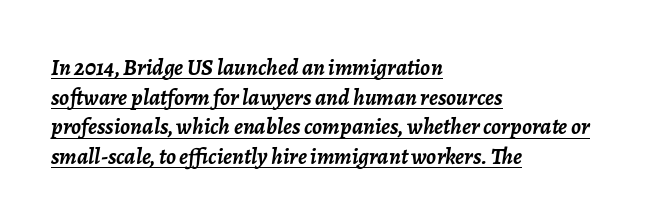
Q: Is the text bold? A: Yes.
Q: Is the text italic (slanted)? A: Yes, it leans right by about 7 degrees.
Q: Is the text underlined? A: Yes.
Q: How is the paragraph aligned? A: Left-aligned.
Q: Is the spacing between letters normal or unusually wide? A: Normal.
Q: Is the spacing between lines tight, normal or loose? A: Normal.
